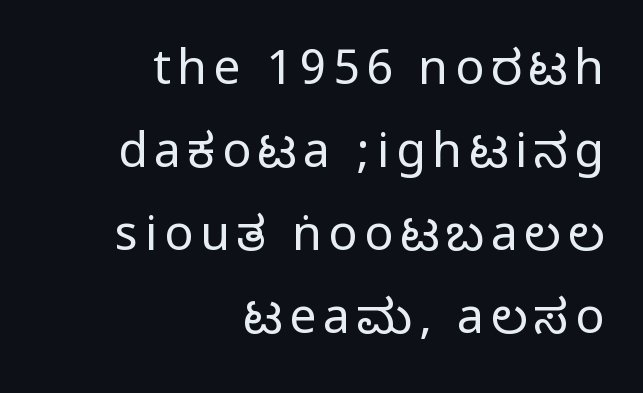
The image shows 48 px condensed sans-serif type, upright; set right-aligned, line spacing 1.73x, not underlined; medium stroke contrast.
